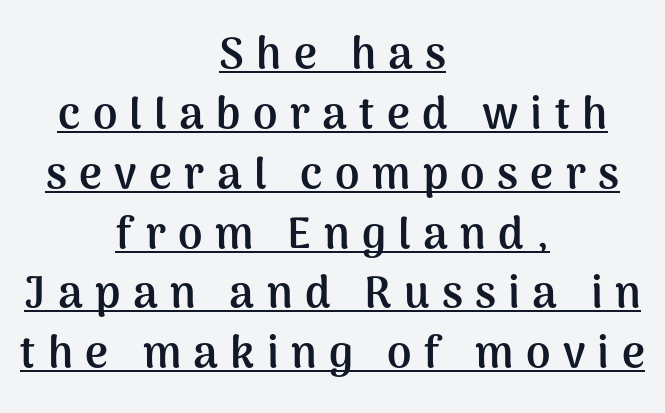
The image shows 44 px semibold sans-serif type, upright; set centered, normal line spacing (1.36x), unusually wide letter spacing (+0.28 em), underlined; medium stroke contrast and a medium x-height.
